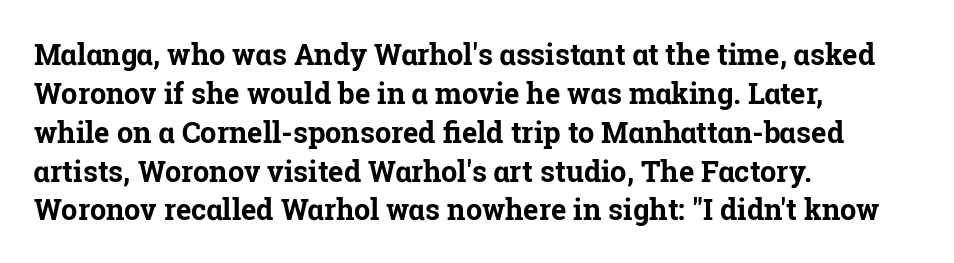
The image shows 29 px bold serif type, upright; set left-aligned, normal line spacing (1.34x), normal letter spacing, not underlined; low stroke contrast and a medium x-height.
